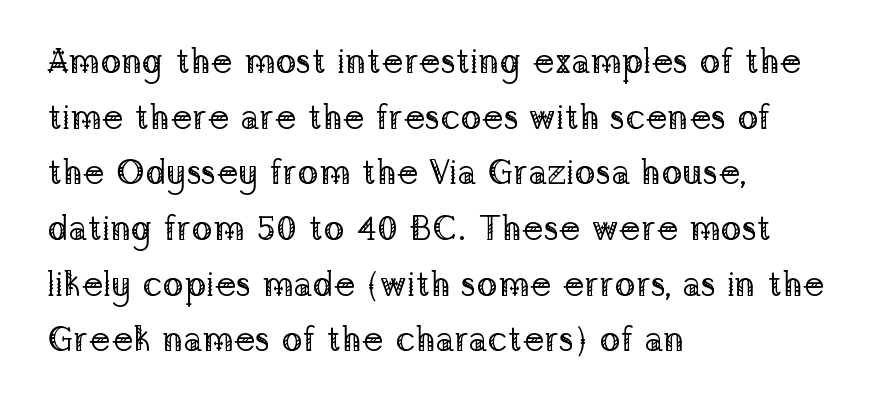
Q: Is the text bold? A: No.
Q: Is the text italic (slanted)? A: No, it is upright.
Q: Is the typeface a serif or a sans-serif typeface? A: Serif.
Q: Is the text underlined? A: No.
Q: How is the paragraph aligned? A: Left-aligned.
Q: Is the spacing between letters normal or unusually wide? A: Normal.
Q: Is the spacing between lines tight, normal or loose? A: Normal.
Q: Width (condensed, normal, or wide)? A: Normal.
Q: Stroke contrast? A: Low.
Q: x-height? A: Medium.
Q: Monospaced? A: No.
